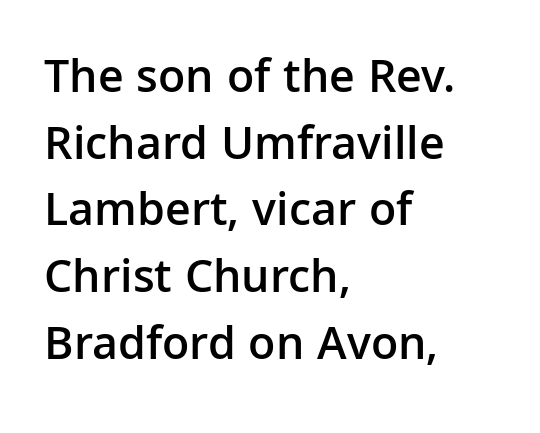
Q: Is the text bold? A: Semi-bold.
Q: Is the text italic (slanted)? A: No, it is upright.
Q: Is the typeface a serif or a sans-serif typeface? A: Sans-serif.
Q: Is the text underlined? A: No.
Q: How is the paragraph aligned? A: Left-aligned.
Q: Is the spacing between letters normal or unusually wide? A: Normal.
Q: Is the spacing between lines tight, normal or loose? A: Normal.
Q: Width (condensed, normal, or wide)? A: Normal.
Q: Stroke contrast? A: Low.
Q: x-height? A: Medium.
Q: Monospaced? A: No.
